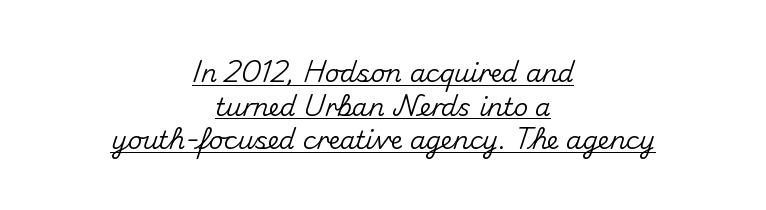
The rendering uses the underline text-decoration. Leading matches the norm, producing a regular column. These lines keep a tight, regular rhythm from letter to letter. Short and long lines alike share a common midpoint.
